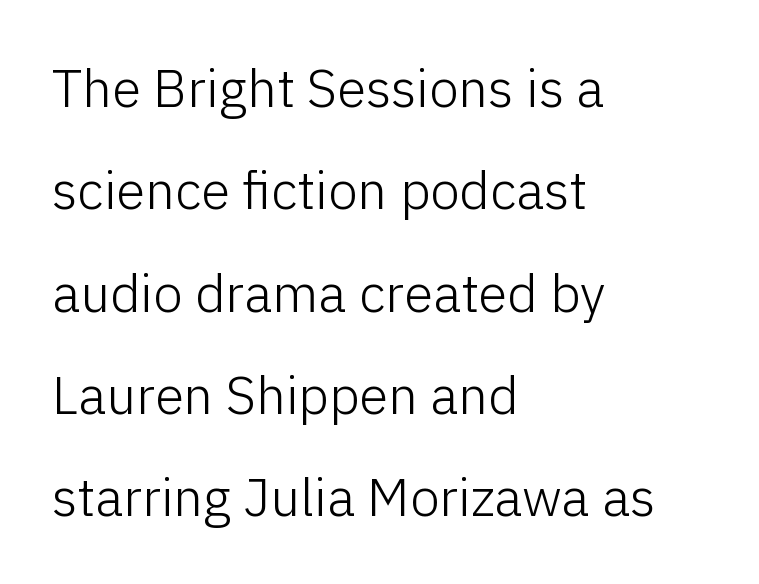
Q: Is the text bold? A: No.
Q: Is the text italic (slanted)? A: No, it is upright.
Q: Is the typeface a serif or a sans-serif typeface? A: Sans-serif.
Q: Is the text underlined? A: No.
Q: How is the paragraph aligned? A: Left-aligned.
Q: Is the spacing between letters normal or unusually wide? A: Normal.
Q: Is the spacing between lines tight, normal or loose? A: Loose.
Q: Width (condensed, normal, or wide)? A: Normal.
Q: Stroke contrast? A: Low.
Q: x-height? A: Medium.
Q: Monospaced? A: No.
